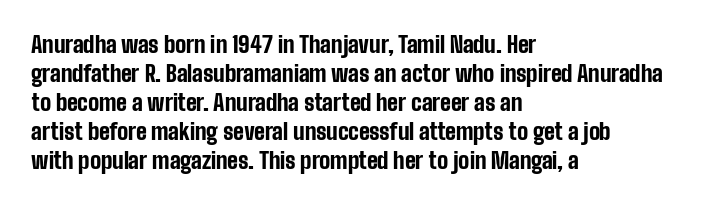
Q: Is the text bold? A: Yes.
Q: Is the text italic (slanted)? A: No, it is upright.
Q: Is the text underlined? A: No.
Q: How is the paragraph aligned? A: Left-aligned.
Q: Is the spacing between letters normal or unusually wide? A: Normal.
Q: Is the spacing between lines tight, normal or loose? A: Normal.
